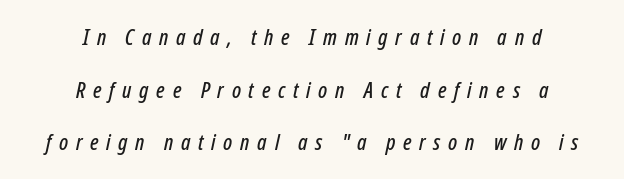
Q: Is the text italic (slanted)? A: Yes, it leans right by about 12 degrees.
Q: Is the text underlined? A: No.
Q: How is the paragraph aligned? A: Centered.
Q: Is the spacing between letters normal or unusually wide? A: Unusually wide.
Q: Is the spacing between lines tight, normal or loose? A: Loose.
